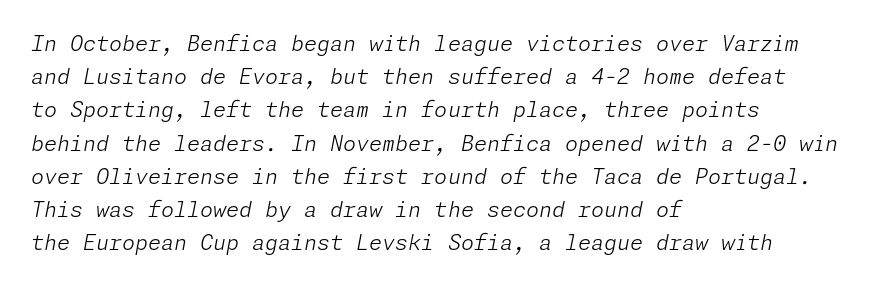
Q: Is the text bold? A: No.
Q: Is the text italic (slanted)? A: Yes, it leans right by about 11 degrees.
Q: Is the text underlined? A: No.
Q: How is the paragraph aligned? A: Left-aligned.
Q: Is the spacing between letters normal or unusually wide? A: Normal.
Q: Is the spacing between lines tight, normal or loose? A: Normal.
